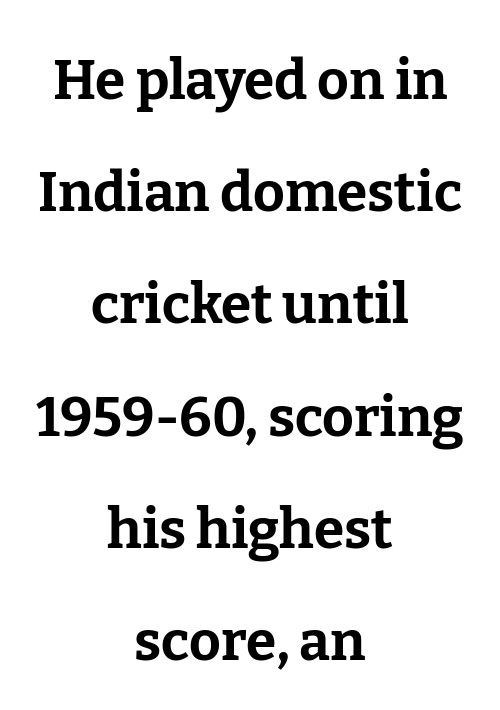
The passage shown stacks its lines with a broad gap. Looks like regular typesetting: each glyph gets only the width it needs. Each row of text sits above clean, open space. Stroke thickness is high; the sample reads as a true bold. Little horizontal feet cap the strokes, marking this as serif type. What stands out about the letter spacing? Nothing — it is the standard amount.
